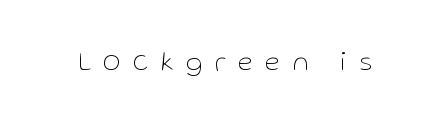
This rendering features lettering with no underline. Spacing between characters has been opened up far beyond the box default. A roman cut, with each character standing at attention. Weight: in the light-to-regular range.
